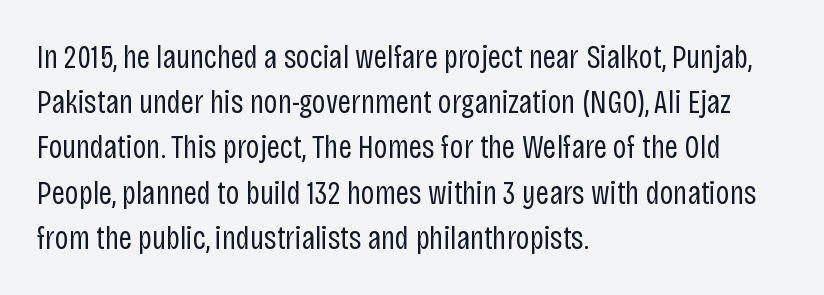
Q: Is the text bold? A: No.
Q: Is the text italic (slanted)? A: No, it is upright.
Q: Is the typeface a serif or a sans-serif typeface? A: Sans-serif.
Q: Is the text underlined? A: No.
Q: How is the paragraph aligned? A: Left-aligned.
Q: Is the spacing between letters normal or unusually wide? A: Normal.
Q: Is the spacing between lines tight, normal or loose? A: Normal.
Q: Width (condensed, normal, or wide)? A: Condensed.
Q: Stroke contrast? A: Low.
Q: x-height? A: Large.
Q: Monospaced? A: No.
